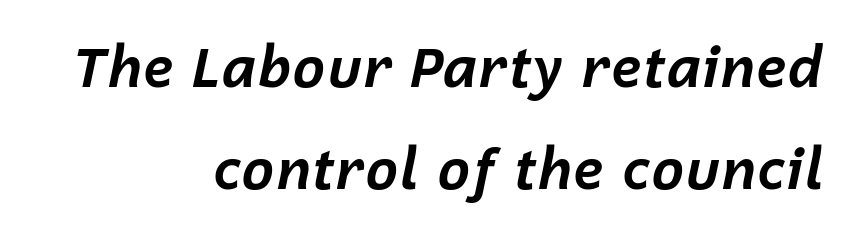
Q: Is the text bold? A: Yes.
Q: Is the text italic (slanted)? A: Yes, it leans right by about 12 degrees.
Q: Is the text underlined? A: No.
Q: How is the paragraph aligned? A: Right-aligned.
Q: Is the spacing between letters normal or unusually wide? A: Normal.
Q: Width (condensed, normal, or wide)? A: Normal.
Q: Stroke contrast? A: Low.
Q: x-height? A: Medium.
Q: Monospaced? A: No.
